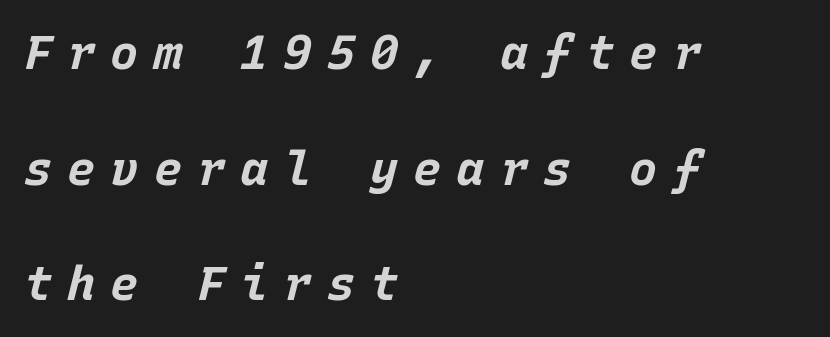
The image shows 47 px bold type, italic (leaning right), monospaced; set left-aligned, loose line spacing (2.46x), unusually wide letter spacing (+0.32 em), not underlined; low stroke contrast and a large x-height.
